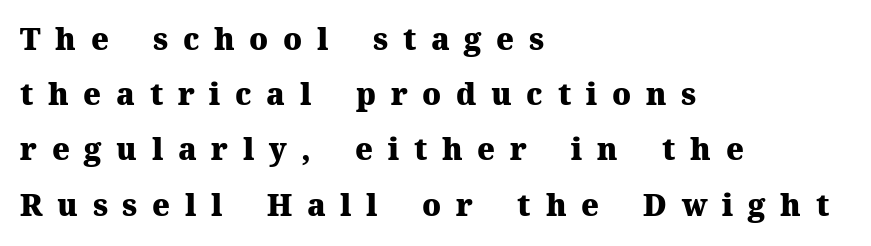
{"serif": "yes", "italic": "no", "bold": "yes", "weight": "heavy", "width": "normal", "stroke_contrast": "medium", "x_height": "medium", "monospaced": "no", "underline": "no", "align": "left", "line_spacing_ratio": 1.84, "letter_spacing": "wide", "letter_spacing_em": 0.49, "glyph_px": 30}
